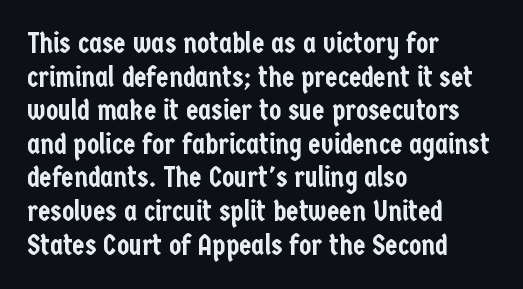
Lines of text with bare space underneath. Typographically, this falls in the sans-serif category. Horizontal alignment here is leftward, the default for most running prose. If you drew a line through each stem, it would be perfectly vertical. Spacing between characters is what you'd get straight out of the box. Character widths vary here, with narrow letters taking less room than wide ones.
